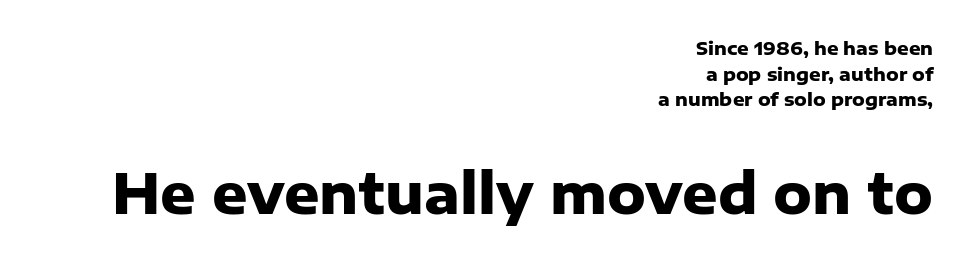
{"serif": "no", "italic": "no", "bold": "yes", "weight": "heavy", "width": "normal", "stroke_contrast": "low", "x_height": "medium", "monospaced": "no", "underline": "no", "align": "right", "line_spacing": "normal", "line_spacing_ratio": 1.42, "letter_spacing": "normal", "letter_spacing_em": 0.0, "larger_block": "second", "size_ratio": 3.06, "glyph_px": 55}
